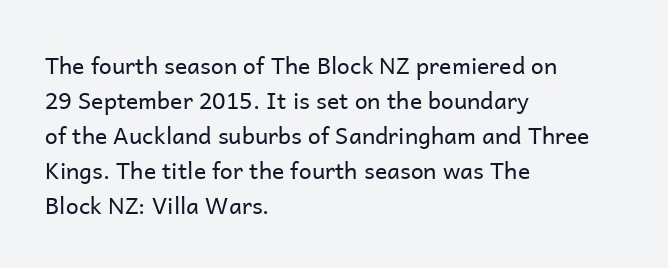
The image shows 23 px text type, upright; set left-aligned, normal line spacing (1.52x), normal letter spacing, not underlined.
